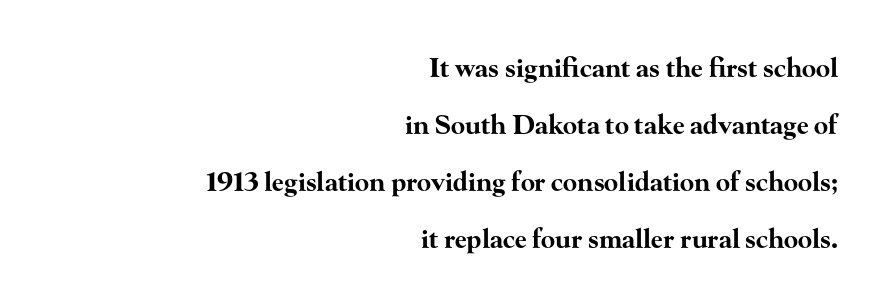
Q: Is the text bold? A: Yes.
Q: Is the text italic (slanted)? A: No, it is upright.
Q: Is the text underlined? A: No.
Q: How is the paragraph aligned? A: Right-aligned.
Q: Is the spacing between letters normal or unusually wide? A: Normal.
Q: Is the spacing between lines tight, normal or loose? A: Loose.
